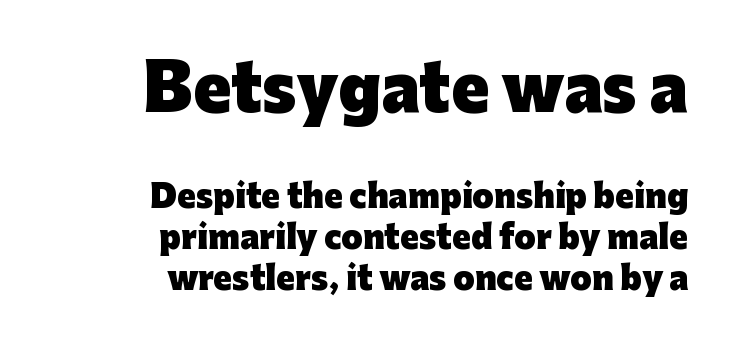
{"serif": "no", "italic": "no", "bold": "yes", "weight": "heavy", "width": "normal", "stroke_contrast": "low", "x_height": "medium", "monospaced": "no", "underline": "no", "align": "right", "line_spacing": "normal", "line_spacing_ratio": 1.32, "letter_spacing": "normal", "letter_spacing_em": 0.0, "larger_block": "first", "size_ratio": 2.0, "glyph_px": 62}
